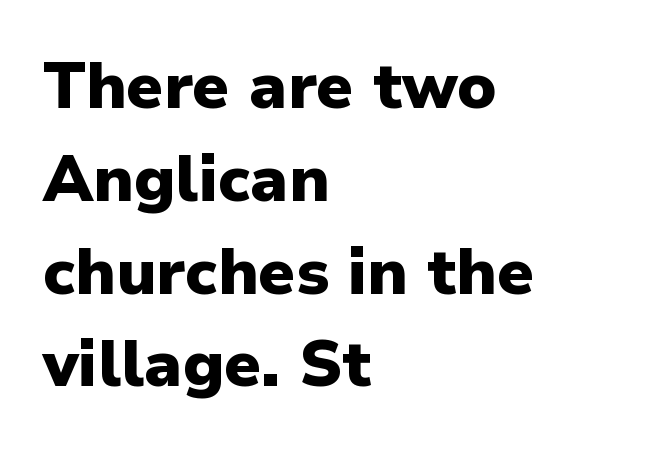
The image shows 64 px heavy sans-serif type, upright; set left-aligned, normal line spacing (1.45x), normal letter spacing, not underlined; low stroke contrast and a medium x-height.
